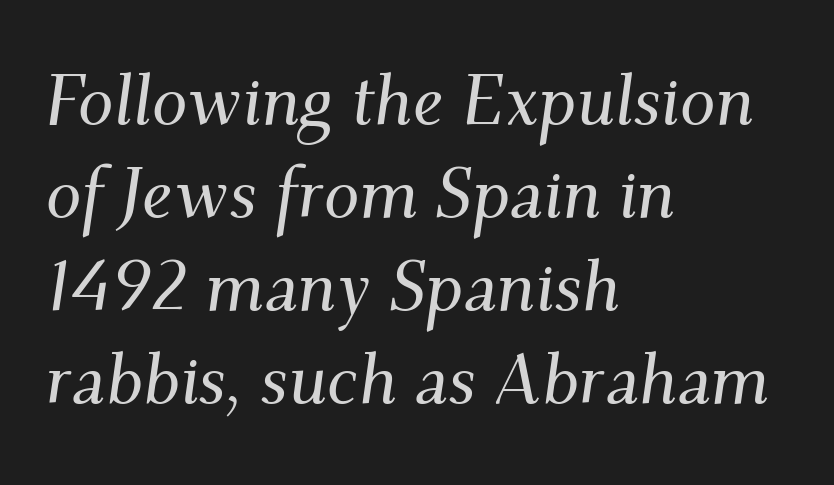
Q: Is the text italic (slanted)? A: Yes, it leans right by about 9 degrees.
Q: Is the typeface a serif or a sans-serif typeface? A: Serif.
Q: Is the text underlined? A: No.
Q: How is the paragraph aligned? A: Left-aligned.
Q: Is the spacing between letters normal or unusually wide? A: Normal.
Q: Is the spacing between lines tight, normal or loose? A: Normal.
Q: Width (condensed, normal, or wide)? A: Normal.
Q: Stroke contrast? A: Medium.
Q: x-height? A: Small.
Q: Monospaced? A: No.
